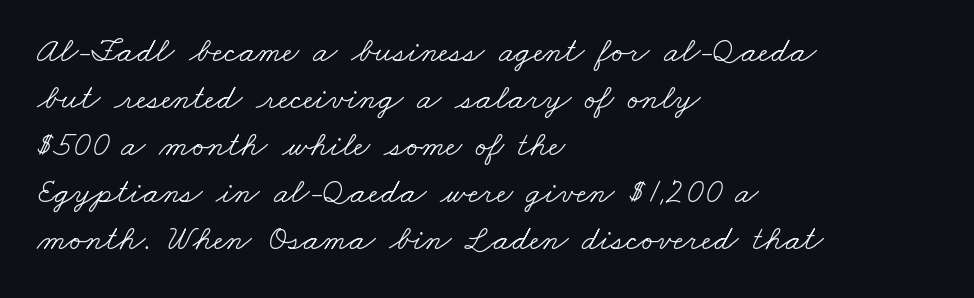
Nobody drew a line under any word here. Short and long lines alike share a common starting point at left. Heaviness? Minimal to ordinary, like unemphasized prose. Note the varied advance widths — an 'i' is clearly narrower than an 'm'. The block of text has a typical density, with ordinary space between rows. What kind of face is this? One with serifs.
